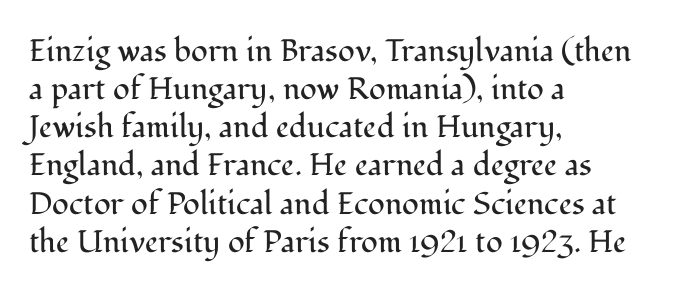
The image shows 31 px regular-weight serif type, upright; set left-aligned, line spacing 1.23x, normal letter spacing, not underlined; medium stroke contrast and a medium x-height.
